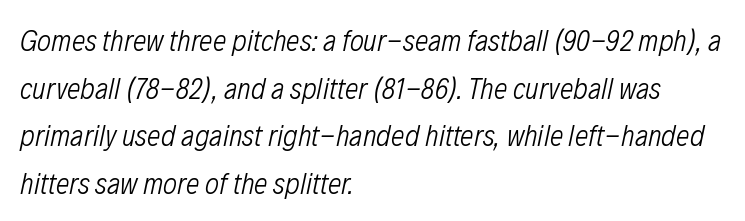
The image shows 30 px light, condensed type, italic (leaning right); set left-aligned, normal line spacing (1.59x), normal letter spacing, not underlined; low stroke contrast and a medium x-height.
